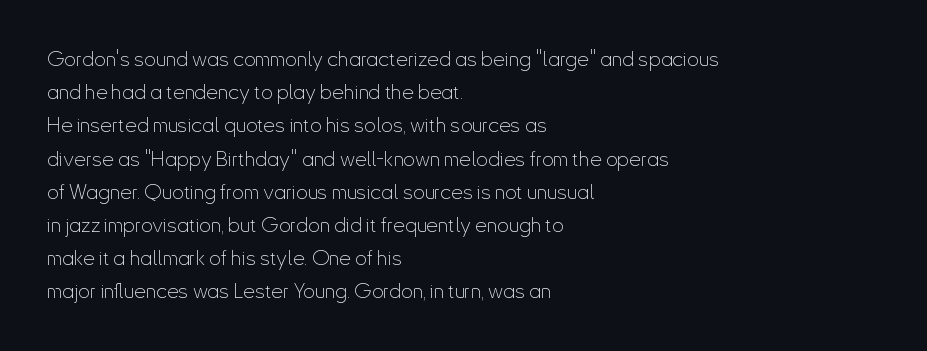
The face looks like a standard text weight, possibly lighter. Short and long lines alike share a common starting point at left. Vertically, the passage feels balanced, rows spaced as you'd expect. A bare baseline throughout the passage. Here the glyphs are tracked normally, forming tight word shapes.
